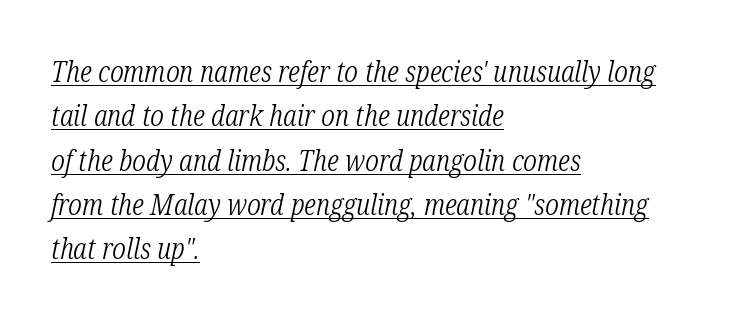
What decoration does the sample have? An underline. Looking at the ascenders, they clearly lean. This rendering leaves character spacing at its baseline value. Short and long lines alike share a common starting point at left. This sample uses a serif face.
